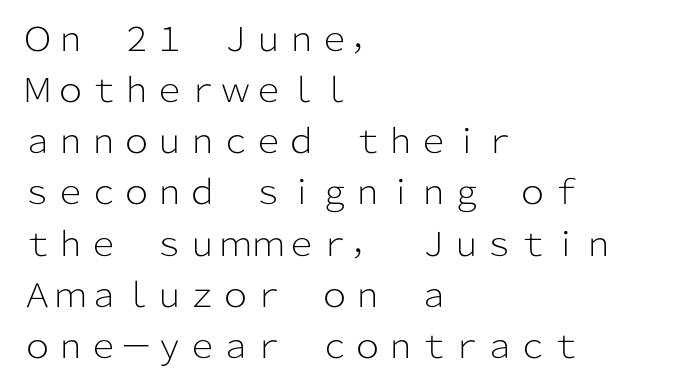
The image shows 33 px light sans-serif type, upright; set left-aligned, normal line spacing (1.55x), normal letter spacing, not underlined; low stroke contrast and a medium x-height.
